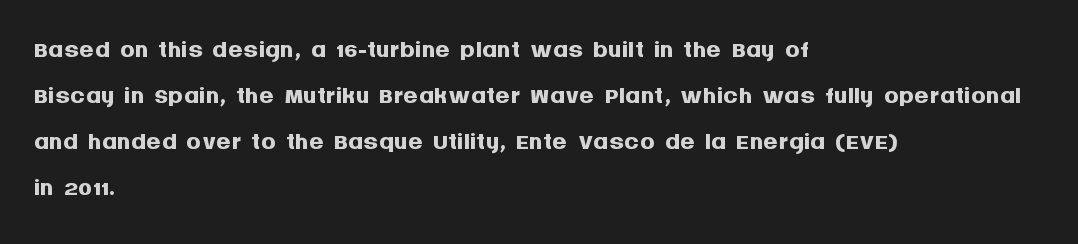
Q: Is the text bold? A: Yes.
Q: Is the text italic (slanted)? A: No, it is upright.
Q: Is the typeface a serif or a sans-serif typeface? A: Sans-serif.
Q: Is the text underlined? A: No.
Q: How is the paragraph aligned? A: Left-aligned.
Q: Is the spacing between letters normal or unusually wide? A: Normal.
Q: Width (condensed, normal, or wide)? A: Normal.
Q: Stroke contrast? A: Medium.
Q: x-height? A: Large.
Q: Monospaced? A: No.
